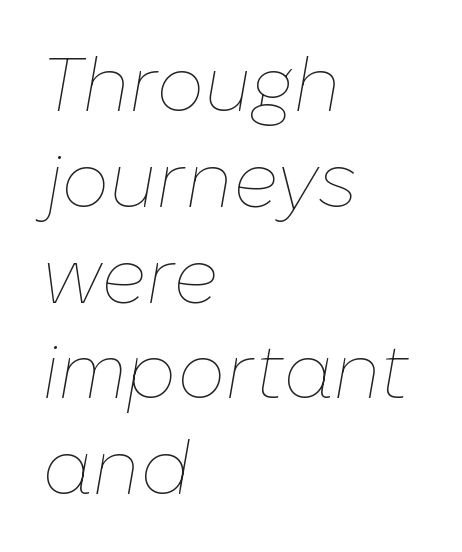
The image shows 76 px thin type, italic (leaning right); set left-aligned, normal line spacing (1.26x), normal letter spacing, not underlined; low stroke contrast and a medium x-height.
